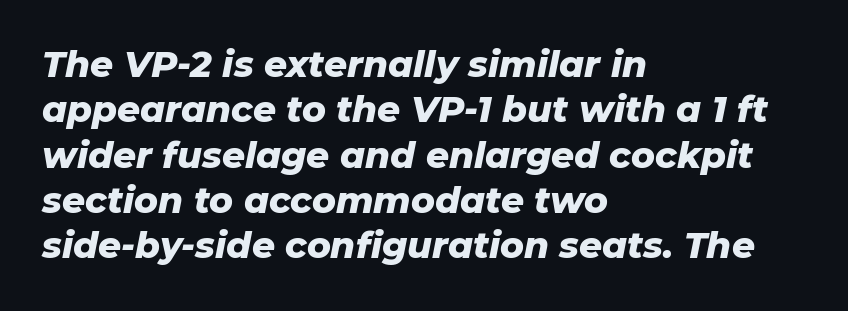
Q: Is the text bold? A: Yes.
Q: Is the text italic (slanted)? A: Yes, it leans right by about 11 degrees.
Q: Is the text underlined? A: No.
Q: How is the paragraph aligned? A: Left-aligned.
Q: Is the spacing between letters normal or unusually wide? A: Normal.
Q: Is the spacing between lines tight, normal or loose? A: Normal.
Q: Width (condensed, normal, or wide)? A: Normal.
Q: Stroke contrast? A: Low.
Q: x-height? A: Medium.
Q: Monospaced? A: No.
